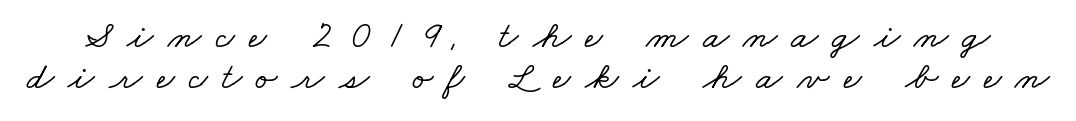
{"serif": "yes", "width": "wide", "stroke_contrast": "low", "x_height": "small", "monospaced": "no", "underline": "no", "line_spacing": "tight", "line_spacing_ratio": 1.05, "letter_spacing": "wide", "letter_spacing_em": 0.36, "glyph_px": 39}
